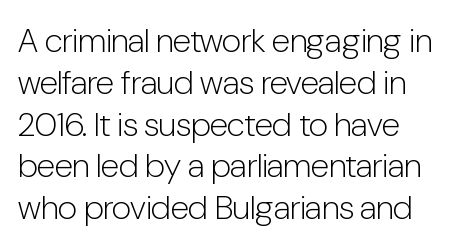
Lines of text with bare space underneath. Character widths vary here, with narrow letters taking less room than wide ones. Bold? No — there's no thickening of the strokes. This sample uses an upright cut, with every glyph sitting square on the baseline. How are the letters spaced? Ordinarily, with no added tracking.
